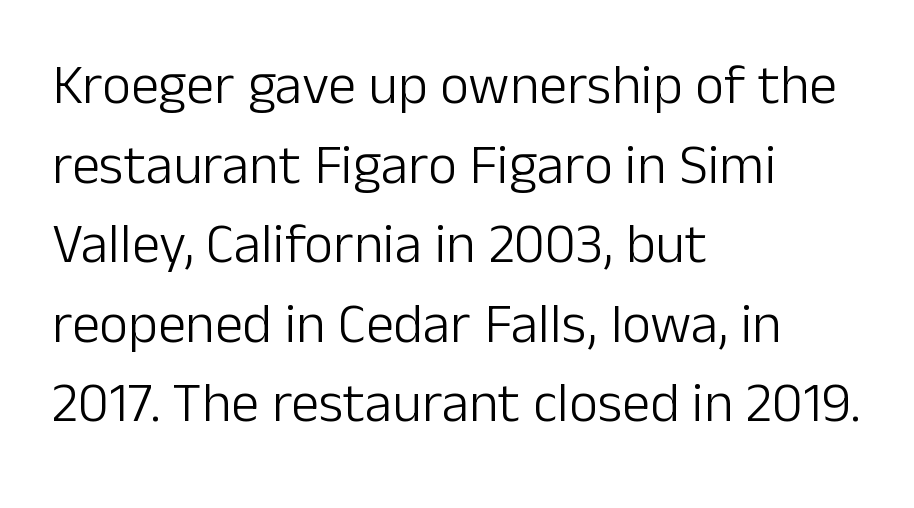
Q: Is the text bold? A: No.
Q: Is the text italic (slanted)? A: No, it is upright.
Q: Is the typeface a serif or a sans-serif typeface? A: Sans-serif.
Q: Is the text underlined? A: No.
Q: How is the paragraph aligned? A: Left-aligned.
Q: Is the spacing between letters normal or unusually wide? A: Normal.
Q: Is the spacing between lines tight, normal or loose? A: Normal.
Q: Width (condensed, normal, or wide)? A: Normal.
Q: Stroke contrast? A: Low.
Q: x-height? A: Medium.
Q: Monospaced? A: No.
